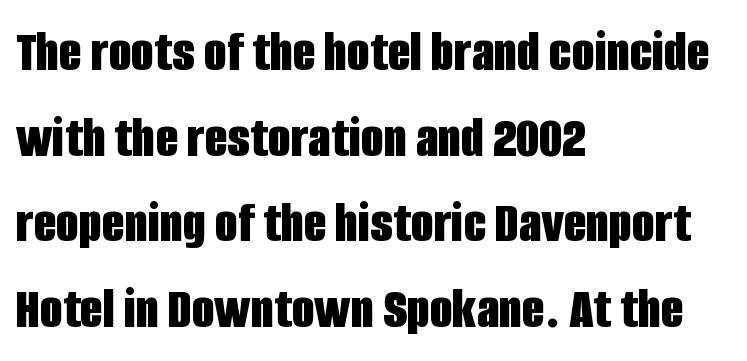
{"serif": "no", "italic": "no", "bold": "yes", "weight": "bold", "width": "condensed", "stroke_contrast": "low", "x_height": "large", "monospaced": "no", "underline": "no", "align": "left", "line_spacing": "normal", "line_spacing_ratio": 1.45, "letter_spacing": "normal", "letter_spacing_em": 0.0, "glyph_px": 59}
